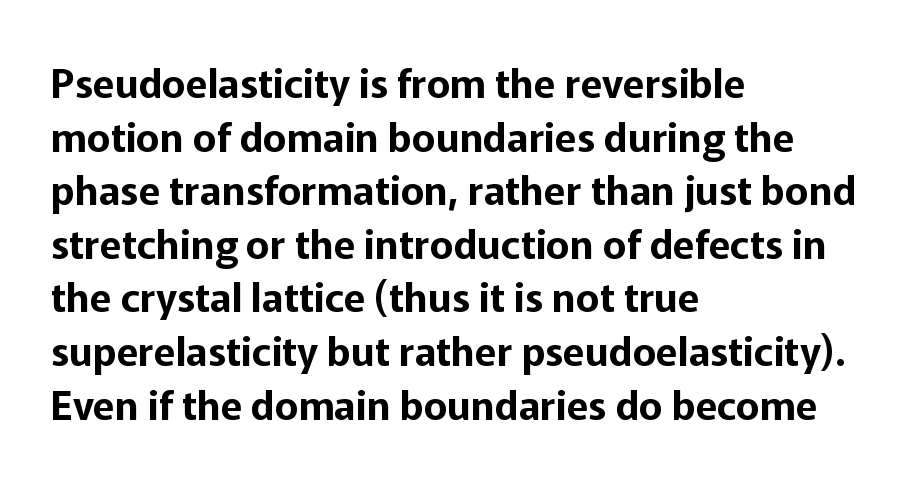
Whoever set this chose a conventional vertical rhythm. A typesetter would mark this as roman, not italic. Anything drawn beneath the words? Only blank space. Grotesque or geometric, the face here clearly has no serifs.
